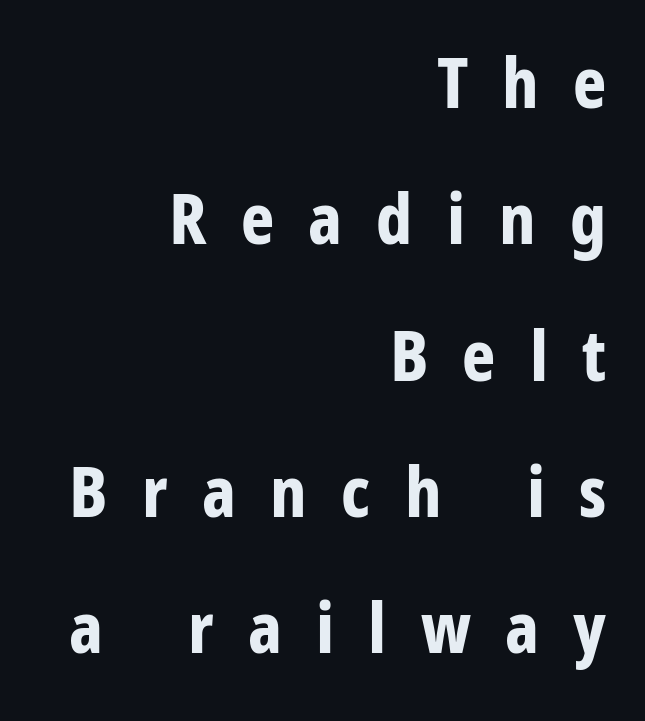
{"serif": "no", "italic": "no", "bold": "yes", "weight": "bold", "width": "condensed", "stroke_contrast": "low", "x_height": "large", "monospaced": "no", "underline": "no", "align": "right", "line_spacing": "loose", "line_spacing_ratio": 1.92, "letter_spacing": "wide", "letter_spacing_em": 0.48, "glyph_px": 71}
